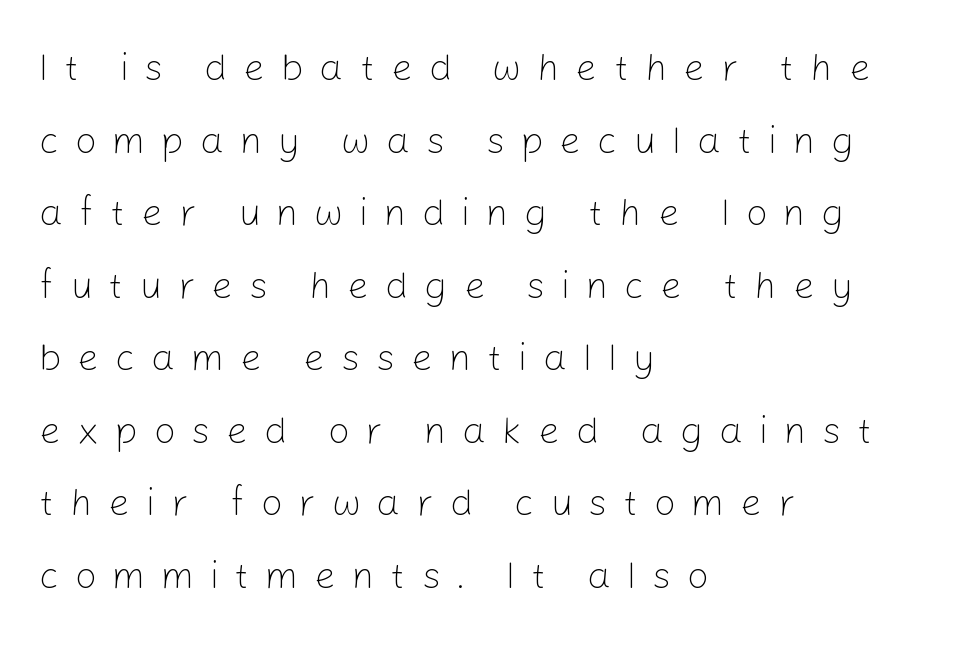
Q: Is the text bold? A: No.
Q: Is the text italic (slanted)? A: No, it is upright.
Q: Is the typeface a serif or a sans-serif typeface? A: Sans-serif.
Q: Is the text underlined? A: No.
Q: How is the paragraph aligned? A: Left-aligned.
Q: Is the spacing between letters normal or unusually wide? A: Unusually wide.
Q: Is the spacing between lines tight, normal or loose? A: Loose.
Q: Width (condensed, normal, or wide)? A: Normal.
Q: Stroke contrast? A: Low.
Q: x-height? A: Medium.
Q: Monospaced? A: No.
